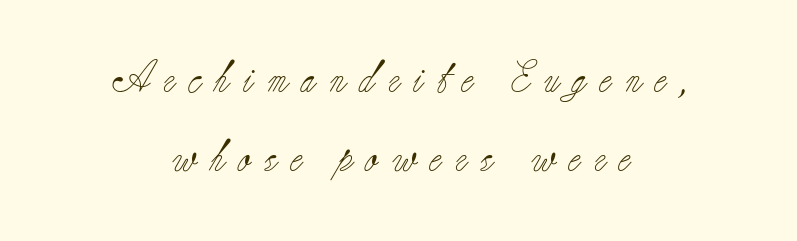
{"serif": "yes", "bold": "no", "weight": "light", "width": "normal", "stroke_contrast": "low", "x_height": "small", "monospaced": "no", "underline": "no", "align": "center", "line_spacing": "loose", "line_spacing_ratio": 2.47, "letter_spacing": "wide", "letter_spacing_em": 0.43, "glyph_px": 32}
